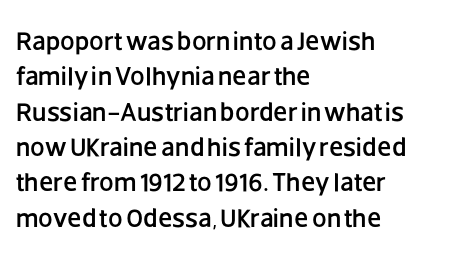
{"italic": "no", "underline": "no", "align": "left", "line_spacing": "normal", "line_spacing_ratio": 1.36, "letter_spacing": "normal", "letter_spacing_em": 0.0, "glyph_px": 26}
